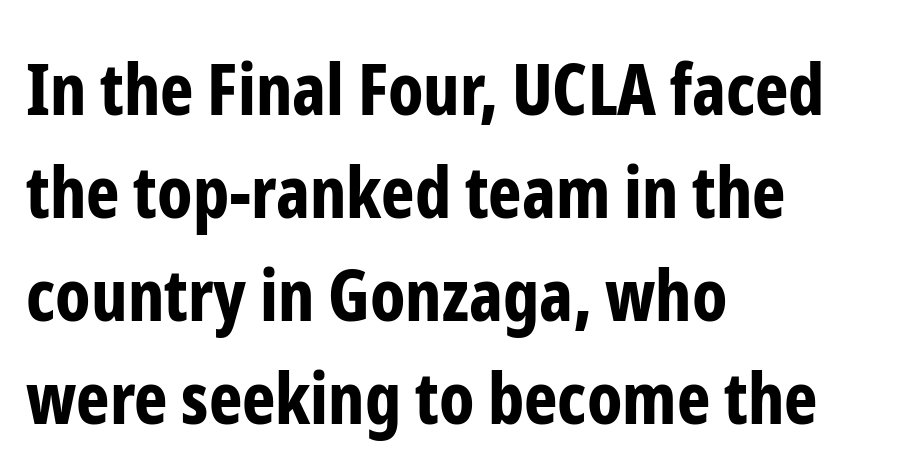
A classic flush-left, rag-right setting is used for this passage. There is no visible air inserted between adjacent glyphs. Thick stems and heavy bowls — unmistakably bold. Leading: standard. These lines are rendered in a variable-pitch font.
